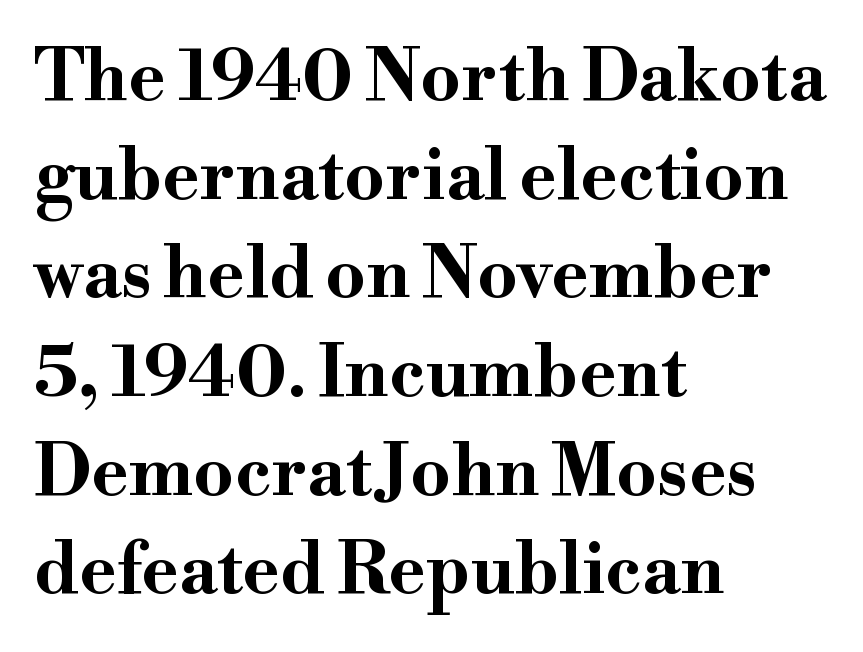
Line spacing here is normal. Tracking here is standard; glyphs follow each other at the usual distance. Nope, not italic — everything's standing straight. Heavy, bold letterforms.
